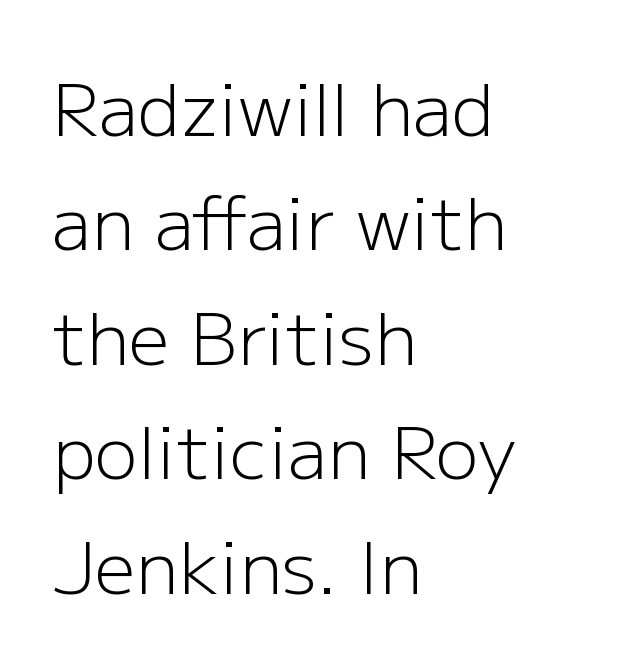
Each row of text sits above clean, open space. Weight: regular or lighter. If you measured baseline to baseline, you'd find a middling distance. These lines stack with their left ends in a neat column. You can tell it's not italic because the verticals are truly vertical.
